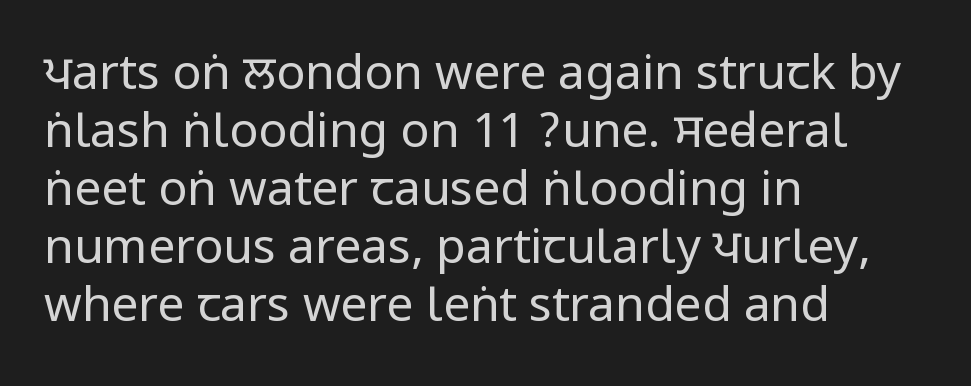
Check under the words: just untouched page. Caption: multi-line text, flush left, ragged right. Are there feet on the stems? There aren't — it's a sans. Each stroke keeps to a modest, everyday thickness or less.
